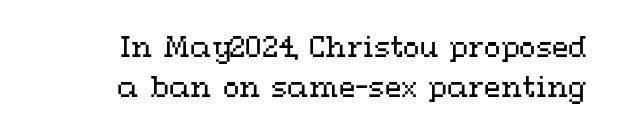
The image shows 27 px text type, upright; set right-aligned, normal line spacing (1.49x), normal letter spacing, not underlined.
